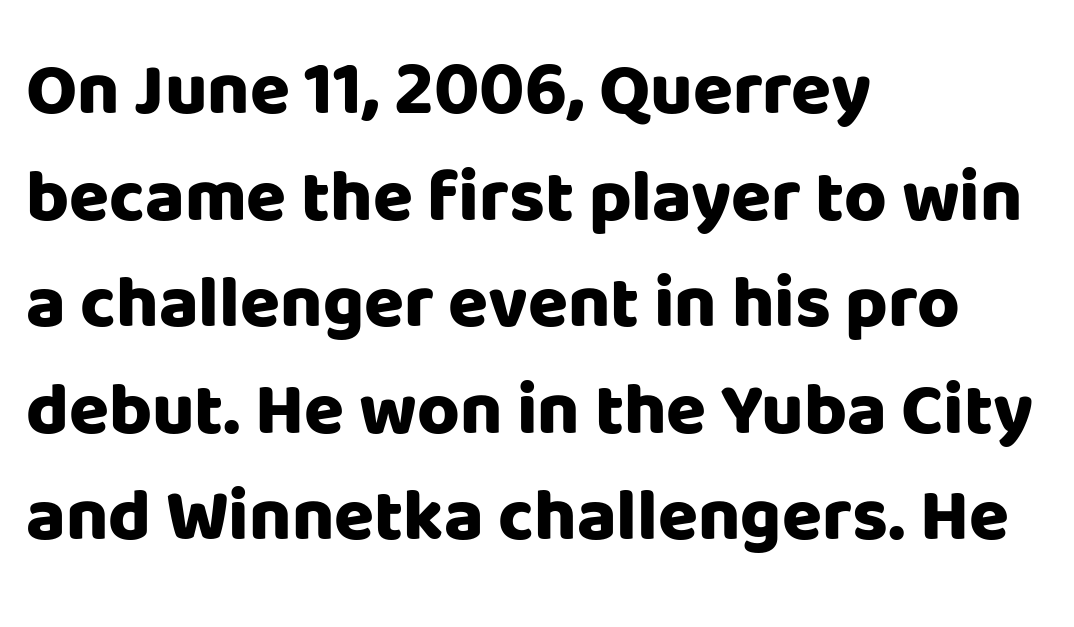
{"serif": "no", "italic": "no", "bold": "yes", "weight": "heavy", "width": "normal", "stroke_contrast": "low", "x_height": "large", "monospaced": "no", "underline": "no", "align": "left", "line_spacing": "normal", "line_spacing_ratio": 1.46, "letter_spacing": "normal", "letter_spacing_em": 0.0, "glyph_px": 73}
